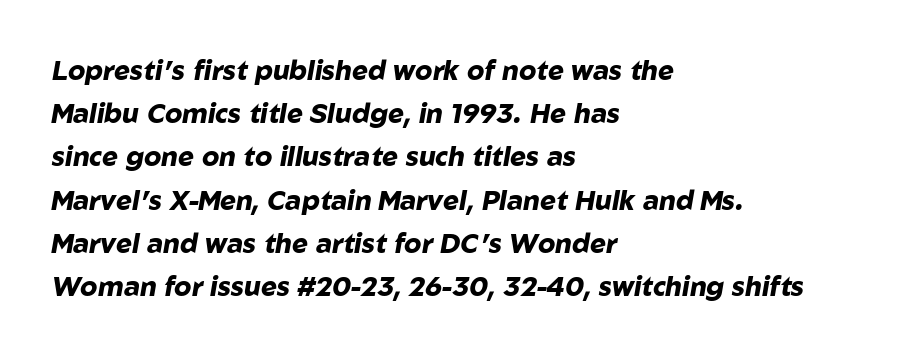
The rendering uses a bold face; every stroke is thick and dark. The line-height multiplier appears to be the usual default. Line beginnings align vertically; line endings do not. Unmarked baselines from the first word to the last. Tracking value appears to be zero — textbook default spacing.
